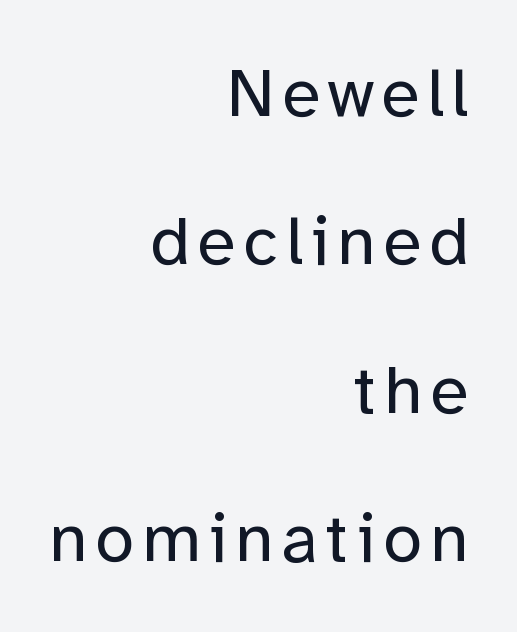
The image shows 70 px regular-weight sans-serif type, upright; set right-aligned, loose line spacing (2.12x), not underlined; low stroke contrast and a medium x-height.
